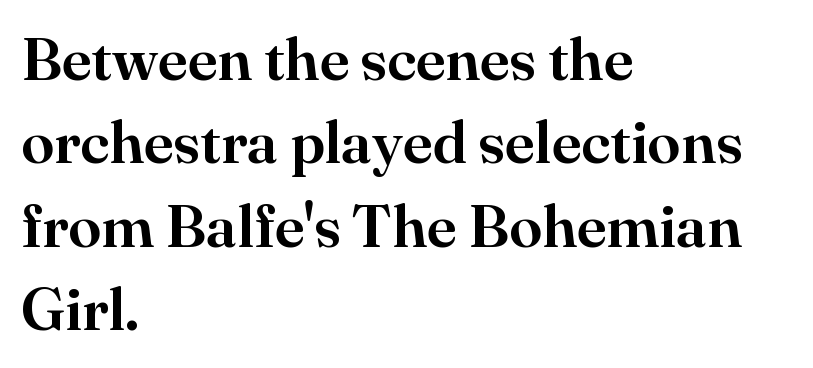
The image shows 60 px serif type, upright; set left-aligned, normal line spacing (1.39x), normal letter spacing, not underlined; high stroke contrast and a small x-height.
